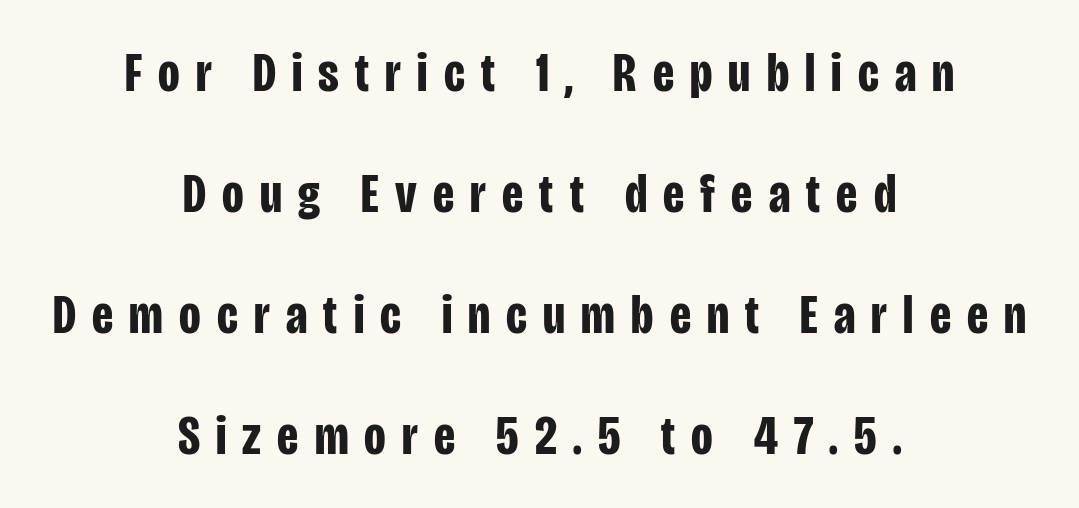
{"serif": "no", "italic": "no", "bold": "yes", "weight": "bold", "width": "condensed", "stroke_contrast": "low", "x_height": "large", "monospaced": "no", "underline": "no", "align": "center", "line_spacing": "loose", "line_spacing_ratio": 2.16, "letter_spacing": "wide", "letter_spacing_em": 0.29, "glyph_px": 56}
